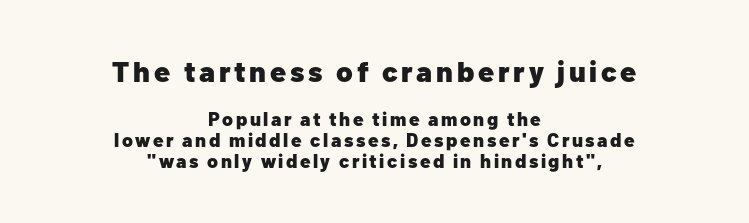
The characters look thick and weighty, a clear bold. Just letters on the line, the space beneath them empty. Is there any slant? The stems are plumb. Top chunk: large. Bottom chunk: small.
